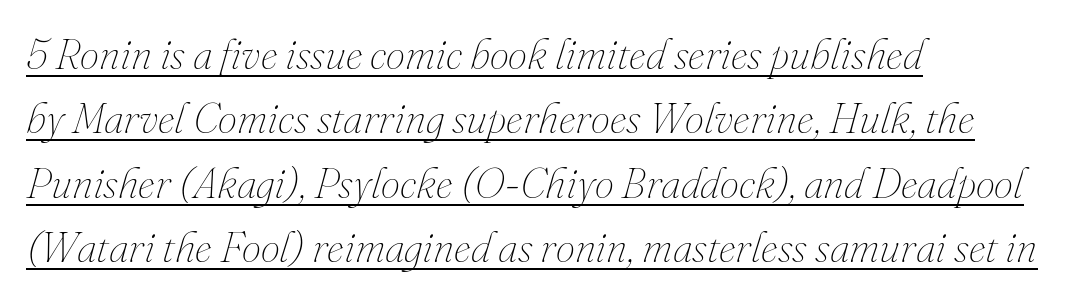
Each word holds together tightly as a unit, with standard inter-letter gaps. Stroke thickness stays within the range of a standard reading face or lighter. Observe the lean: these are italic letterforms. Notice how descenders clear the ascenders below comfortably — that's standard leading.
